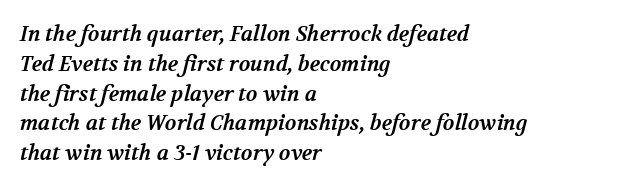
{"bold": "yes", "underline": "no", "align": "left", "line_spacing": "normal", "line_spacing_ratio": 1.42, "letter_spacing": "normal", "letter_spacing_em": 0.0, "glyph_px": 21}
